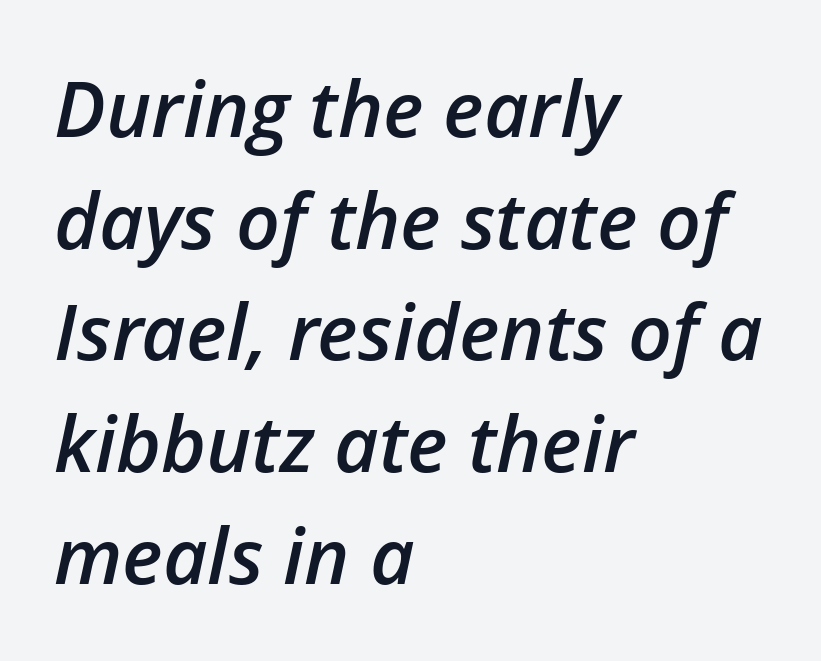
Q: Is the text bold? A: Semi-bold.
Q: Is the text italic (slanted)? A: Yes, it leans right by about 12 degrees.
Q: Is the text underlined? A: No.
Q: How is the paragraph aligned? A: Left-aligned.
Q: Is the spacing between letters normal or unusually wide? A: Normal.
Q: Is the spacing between lines tight, normal or loose? A: Normal.
Q: Width (condensed, normal, or wide)? A: Normal.
Q: Stroke contrast? A: Low.
Q: x-height? A: Medium.
Q: Monospaced? A: No.
